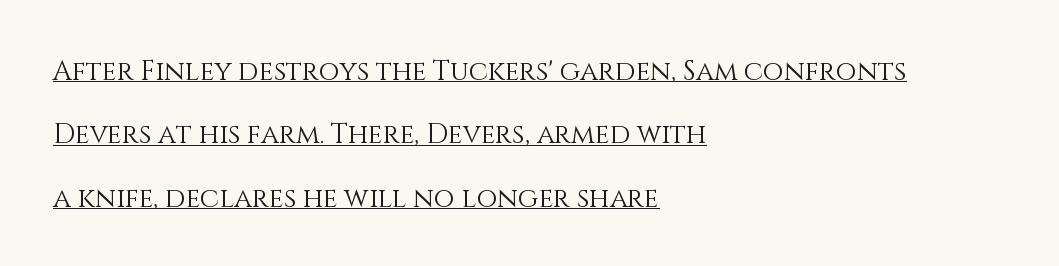
The image shows 27 px text type, upright; set left-aligned, loose line spacing (2.35x), normal letter spacing, underlined.
